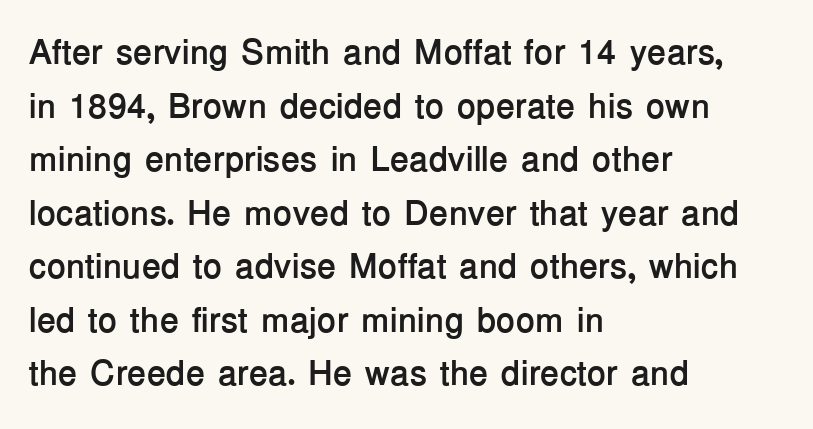
Q: Is the text bold? A: Yes.
Q: Is the text italic (slanted)? A: No, it is upright.
Q: Is the typeface a serif or a sans-serif typeface? A: Sans-serif.
Q: Is the text underlined? A: No.
Q: How is the paragraph aligned? A: Left-aligned.
Q: Is the spacing between letters normal or unusually wide? A: Normal.
Q: Is the spacing between lines tight, normal or loose? A: Normal.
Q: Width (condensed, normal, or wide)? A: Normal.
Q: Stroke contrast? A: Low.
Q: x-height? A: Medium.
Q: Monospaced? A: No.
